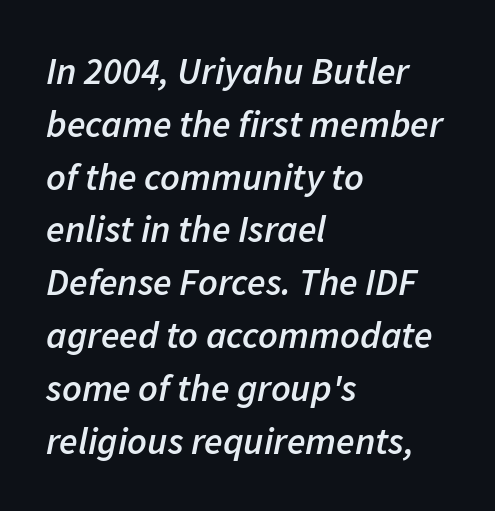
The image shows 38 px semibold type, italic (leaning right); set left-aligned, normal line spacing (1.39x), normal letter spacing, not underlined; low stroke contrast and a medium x-height.
